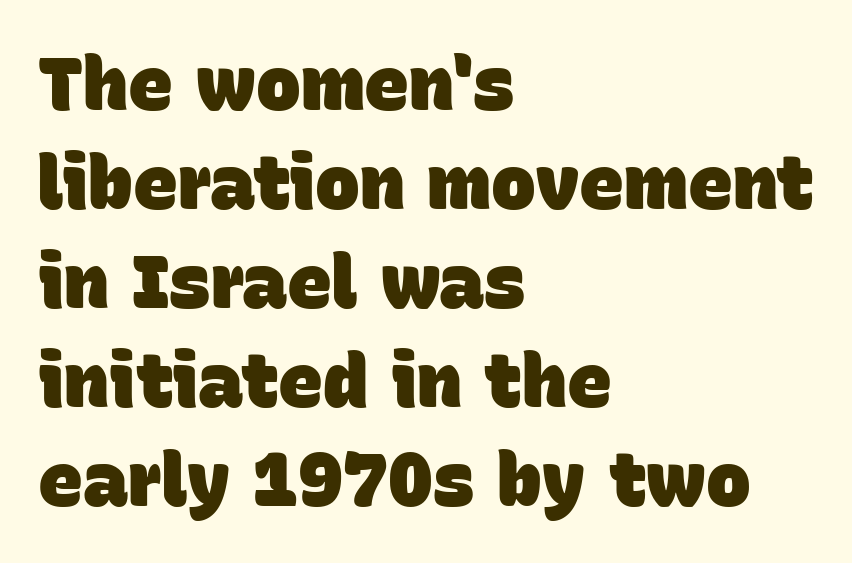
What stands out about the letter spacing? Nothing — it is the standard amount. A student would call this left alignment; a typographer would say flush left, rag right. Spacing verdict: proportional, widths tailored to each character. Anything drawn beneath the words? Only blank space. Students, this is bold: see how much ink each stroke carries. Normally led — the rows are evenly, conventionally spaced.
